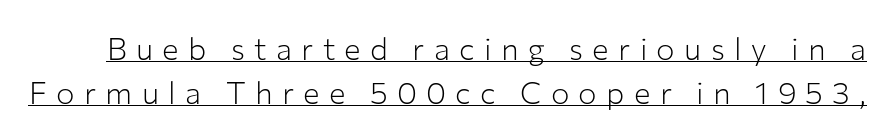
The image shows 31 px light sans-serif type, upright; set normal line spacing (1.41x), unusually wide letter spacing (+0.3 em), underlined; low stroke contrast and a medium x-height.
